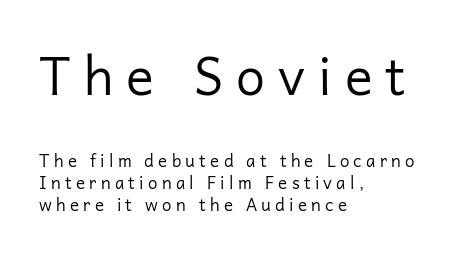
Q: Is the text bold? A: No.
Q: Is the text italic (slanted)? A: No, it is upright.
Q: Is the typeface a serif or a sans-serif typeface? A: Sans-serif.
Q: Is the text underlined? A: No.
Q: How is the paragraph aligned? A: Left-aligned.
Q: Is the spacing between letters normal or unusually wide? A: Unusually wide.
Q: Is the spacing between lines tight, normal or loose? A: Normal.
Q: Which block of text is set in a larger size, the first (top) or the second (bottom)? A: The first (top) one.
Q: Width (condensed, normal, or wide)? A: Normal.
Q: Stroke contrast? A: Low.
Q: x-height? A: Medium.
Q: Monospaced? A: No.
